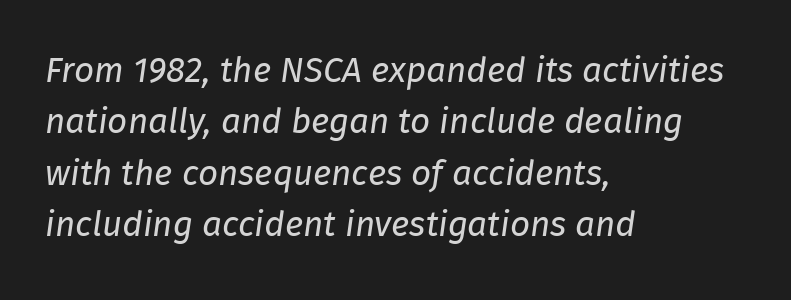
Q: Is the text bold? A: No.
Q: Is the text italic (slanted)? A: Yes, it leans right by about 8 degrees.
Q: Is the text underlined? A: No.
Q: How is the paragraph aligned? A: Left-aligned.
Q: Is the spacing between letters normal or unusually wide? A: Normal.
Q: Is the spacing between lines tight, normal or loose? A: Normal.
Q: Width (condensed, normal, or wide)? A: Normal.
Q: Stroke contrast? A: Low.
Q: x-height? A: Medium.
Q: Monospaced? A: No.
